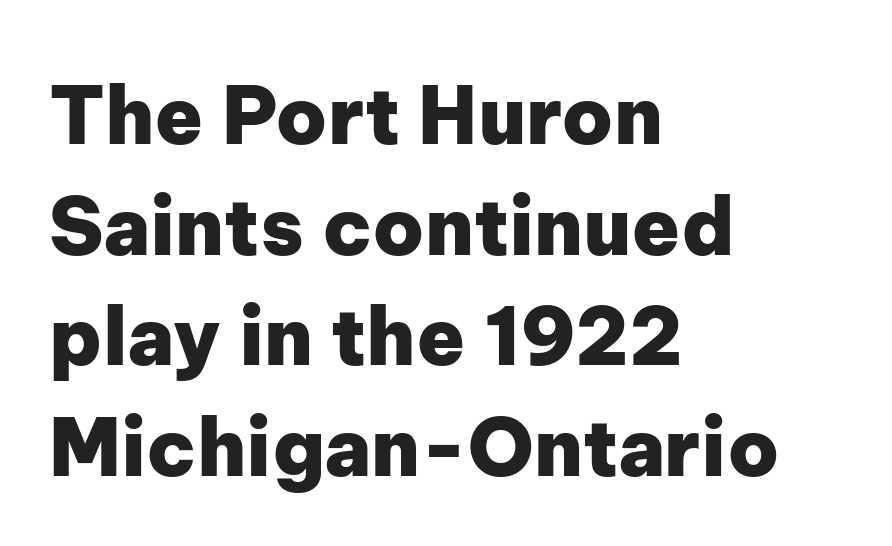
Designer's note — italics off, roman on. Reading down the block, your eye returns to a fixed left position each line. Interline gaps are of average width in this sample. Its strokes are broad and dark, the hallmark of bold type.
